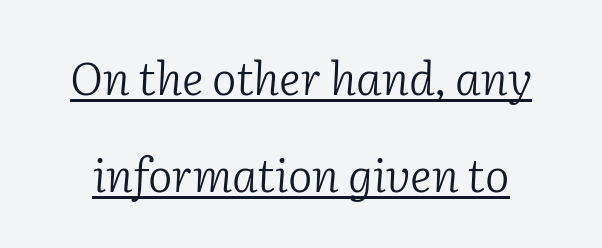
{"serif": "yes", "italic": "yes", "lean": "right", "slant_degrees": 2, "bold": "no", "weight": "light", "width": "normal", "stroke_contrast": "low", "x_height": "medium", "monospaced": "no", "underline": "yes", "line_spacing": "loose", "line_spacing_ratio": 2.1, "letter_spacing": "normal", "letter_spacing_em": 0.0, "glyph_px": 46}
